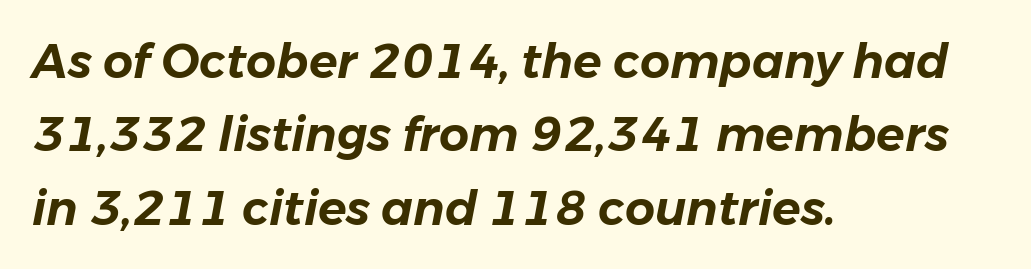
The text carries the slant typical of an italic or oblique font. This sample is left-justified, so line endings fall wherever the words run out. Any mark beneath the type? The region is blank. These lines keep a tight, regular rhythm from letter to letter. Is this a fixed-width face? No — the glyphs have proportional, varying widths. Vertical spacing — default.
